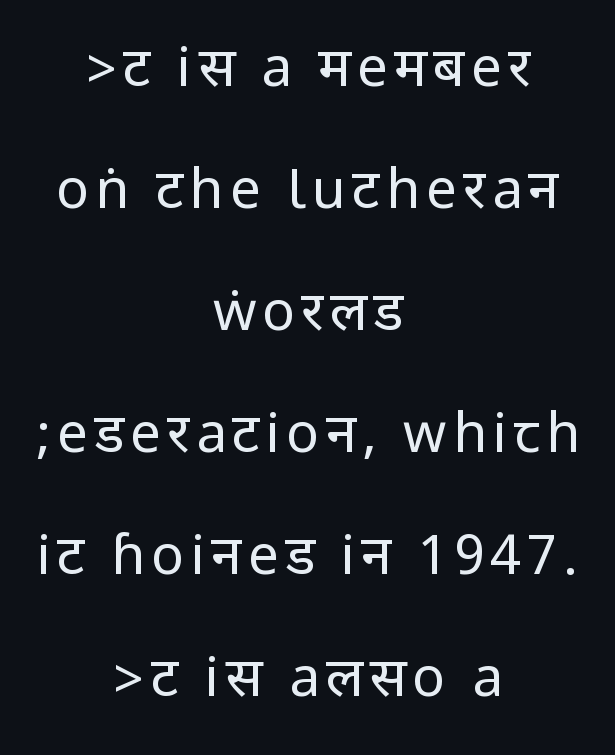
{"serif": "no", "italic": "no", "bold": "no", "weight": "regular", "width": "condensed", "stroke_contrast": "low", "underline": "no", "align": "center", "line_spacing": "loose", "line_spacing_ratio": 2.22, "glyph_px": 55}
